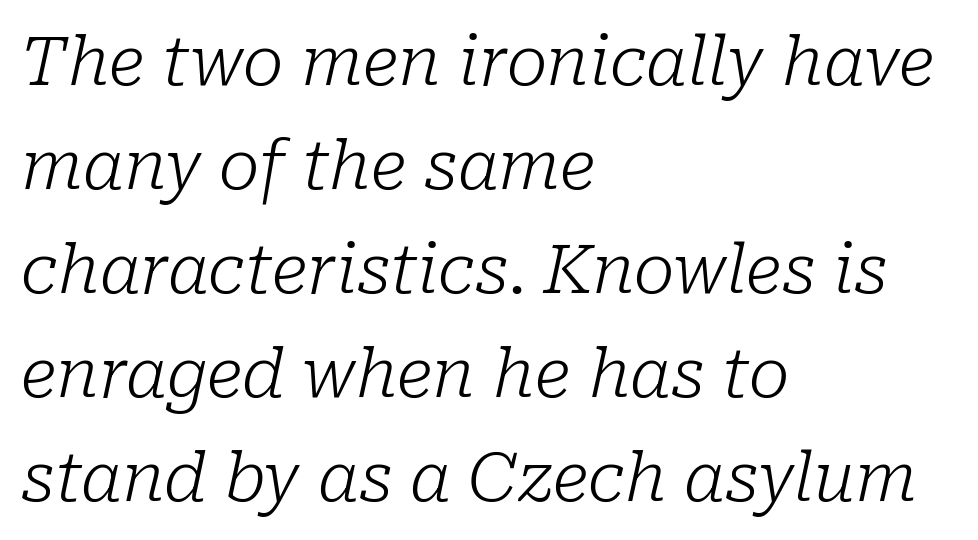
Horizontal alignment here is leftward, the default for most running prose. Unbolded letterforms with no extra heft. Letterform terminals end in serifs throughout the passage. Here the designer chose a conventional face with non-uniform glyph widths. It's the slanting kind of type. Whoever set this chose a conventional vertical rhythm.
